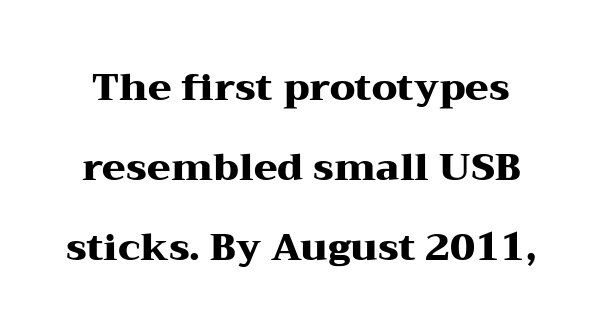
The image shows 38 px heavy, wide serif type, upright; set loose line spacing (2.11x), normal letter spacing, not underlined; medium stroke contrast and a medium x-height.
